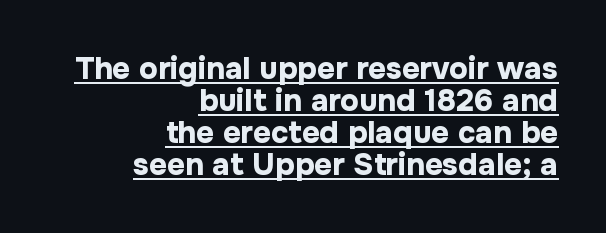
Each glyph is drawn with heavy, bold strokes. This rendering features underlined lettering. A typesetter would call this proportional, since set widths differ per character. Spacing between characters is what you'd get straight out of the box.
